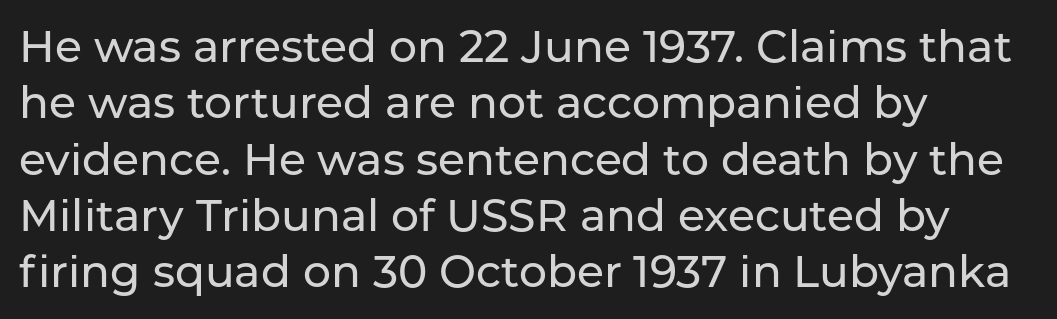
Q: Is the text italic (slanted)? A: No, it is upright.
Q: Is the typeface a serif or a sans-serif typeface? A: Sans-serif.
Q: Is the text underlined? A: No.
Q: How is the paragraph aligned? A: Left-aligned.
Q: Is the spacing between letters normal or unusually wide? A: Normal.
Q: Is the spacing between lines tight, normal or loose? A: Normal.
Q: Width (condensed, normal, or wide)? A: Normal.
Q: Stroke contrast? A: Low.
Q: x-height? A: Medium.
Q: Monospaced? A: No.
